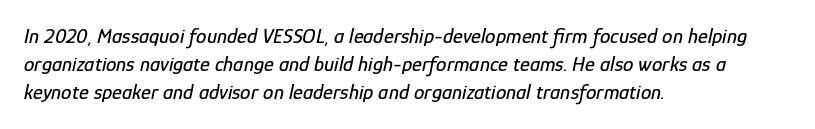
{"italic": "yes", "lean": "right", "slant_degrees": 12, "underline": "no", "align": "left", "line_spacing": "normal", "line_spacing_ratio": 1.34, "letter_spacing": "normal", "letter_spacing_em": 0.0, "glyph_px": 21}
